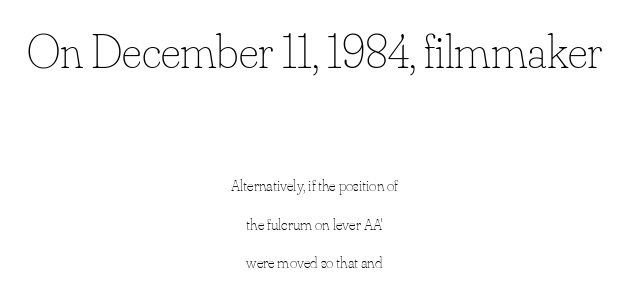
The image shows 48 px thin type, upright; set centered, loose line spacing (2.41x), normal letter spacing, not underlined; the first (top) block is 3.0x larger; low stroke contrast and a small x-height.
